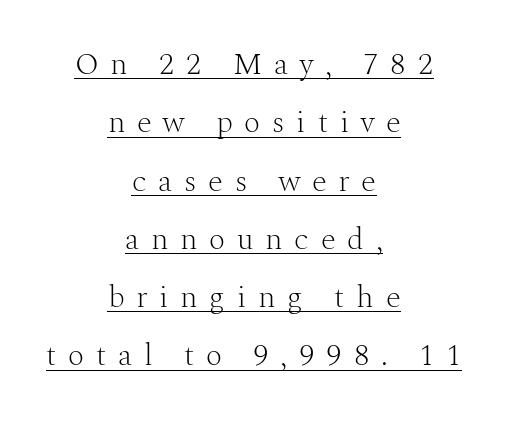
A typesetter would call this proportional, since set widths differ per character. Compared with a flush-left layout, this one balances lines on the center instead. A rule runs beneath these lines of type. Loose tracking; the words dissolve into strings of separated letters.
